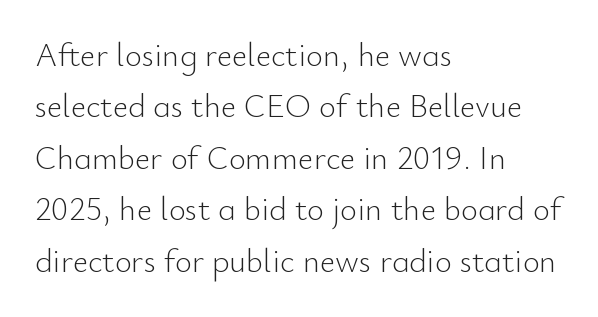
{"serif": "no", "italic": "no", "bold": "no", "weight": "light", "width": "normal", "stroke_contrast": "low", "x_height": "small", "monospaced": "no", "underline": "no", "align": "left", "line_spacing": "normal", "line_spacing_ratio": 1.56, "letter_spacing": "normal", "letter_spacing_em": 0.0, "glyph_px": 33}
